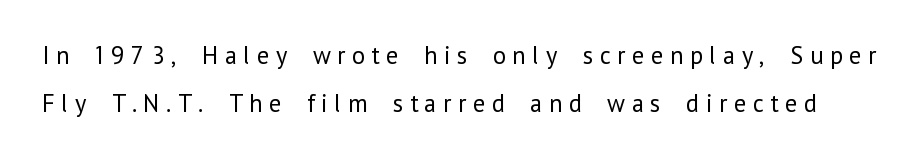
Students, observe: this is what heavily led, spacious text looks like. Weight: in the light-to-regular range. Letters rest on an invisible, unmarked baseline. Style check: upright. The passage shown has open, widely tracked lettering throughout.
